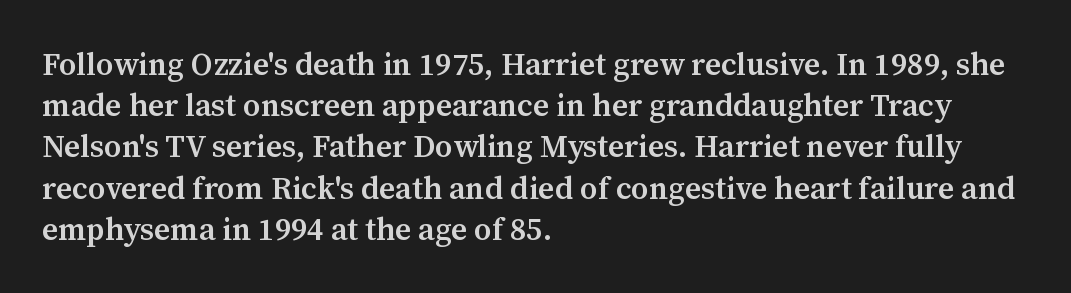
The image shows 31 px semibold serif type, upright; set left-aligned, normal line spacing (1.33x), normal letter spacing, not underlined; medium stroke contrast and a medium x-height.
